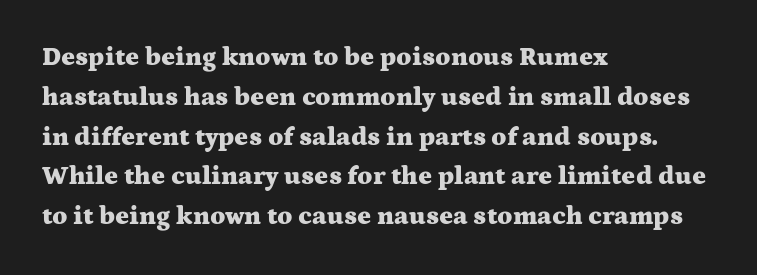
Q: Is the text bold? A: Yes.
Q: Is the text italic (slanted)? A: No, it is upright.
Q: Is the text underlined? A: No.
Q: How is the paragraph aligned? A: Left-aligned.
Q: Is the spacing between letters normal or unusually wide? A: Normal.
Q: Is the spacing between lines tight, normal or loose? A: Normal.
